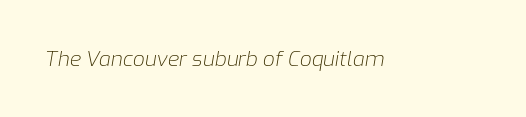
The image shows 21 px text type, italic (leaning right); set normal letter spacing, not underlined.
